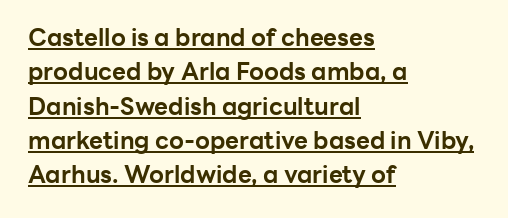
{"italic": "no", "bold": "yes", "underline": "yes", "align": "left", "line_spacing": "normal", "line_spacing_ratio": 1.43, "letter_spacing": "normal", "letter_spacing_em": 0.0, "glyph_px": 24}
